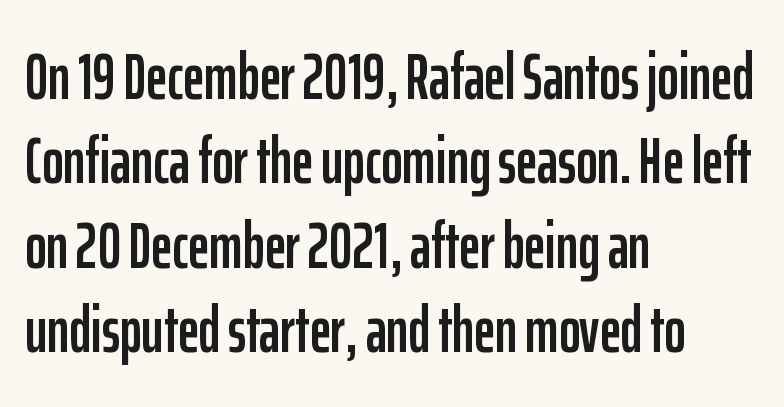
{"serif": "no", "italic": "no", "width": "condensed", "stroke_contrast": "low", "x_height": "medium", "monospaced": "no", "underline": "no", "align": "left", "line_spacing": "normal", "line_spacing_ratio": 1.3, "letter_spacing": "normal", "letter_spacing_em": 0.0, "glyph_px": 65}
